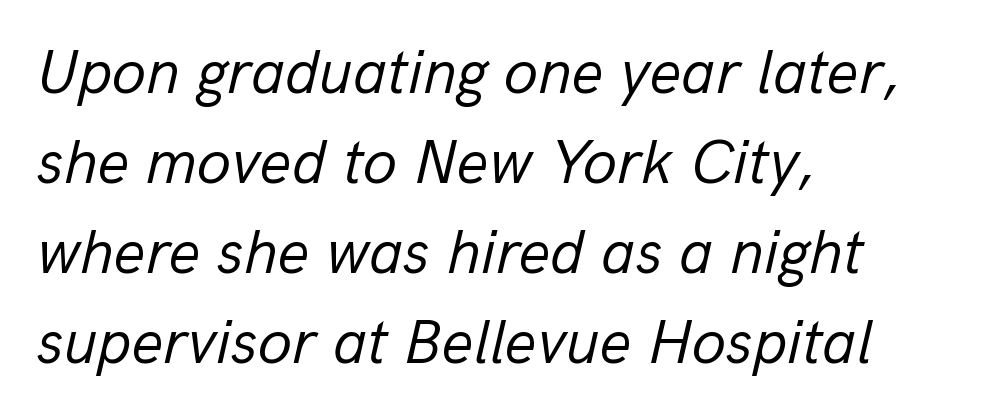
Regular leading. The letters look calm and open, with moderate or lighter stems. No word sits above an underline. Compared with a centered layout, this one pins lines to the left instead.
